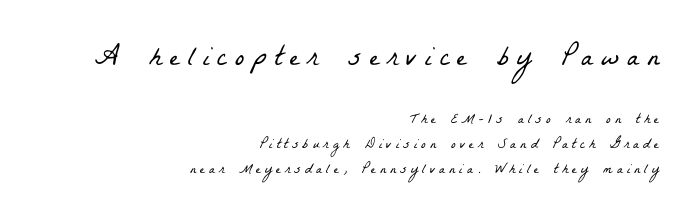
The foot of each line stays bare and open. Examine the stroke ends and you'll spot serifs. Display-style spreading of the glyphs; the letterfit is very open. Is the stroke heavy? The answer is a plain regular-or-lighter.
